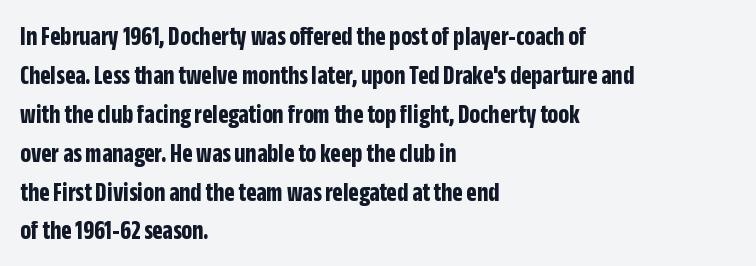
The image shows 27 px bold type, upright; set left-aligned, normal line spacing (1.44x), normal letter spacing, not underlined.
